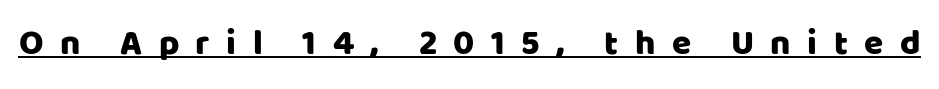
Compared with typical body copy, the letter spacing here is much looser. These lines are rendered in a variable-pitch font. Underlined type. Observe the absence of serifs on each vertical stroke in this sample.
